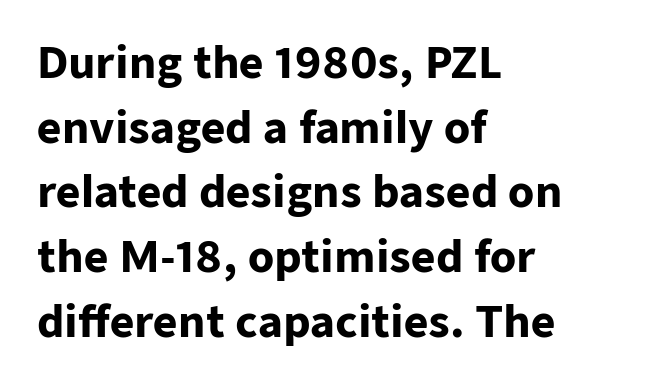
Check the space under the baseline: it is left empty. A typesetter would call this proportional, since set widths differ per character. Does the leading feel generous? No, just average. The type sits square on the baseline with zero lean.
